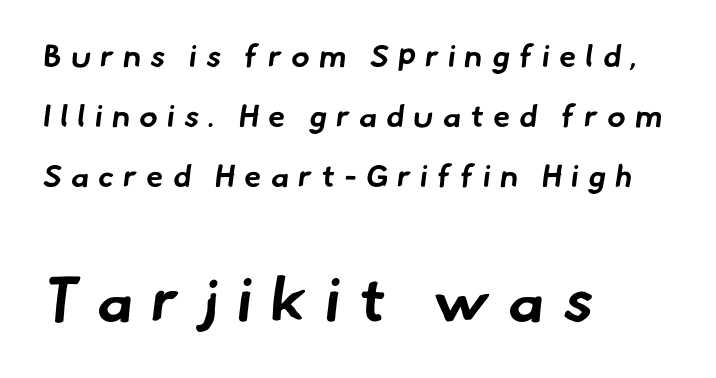
The image shows 62 px bold sans-serif type; set left-aligned, loose line spacing (1.94x), unusually wide letter spacing (+0.3 em), not underlined; the second (bottom) block is 2.0x larger; low stroke contrast and a small x-height.
